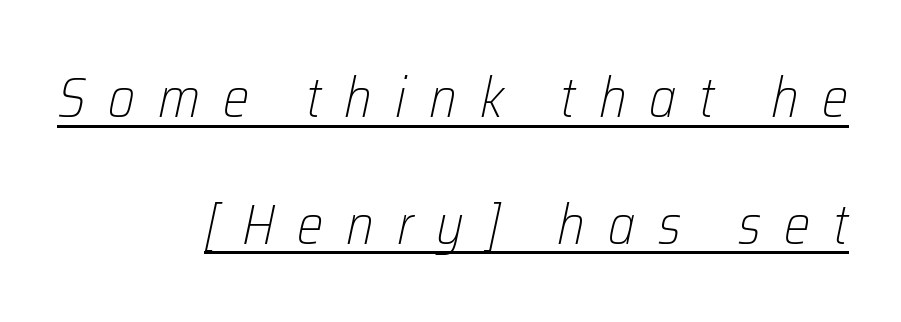
{"italic": "yes", "lean": "right", "slant_degrees": 12, "bold": "no", "weight": "light", "width": "condensed", "stroke_contrast": "low", "x_height": "medium", "monospaced": "no", "underline": "yes", "align": "right", "line_spacing": "loose", "line_spacing_ratio": 2.26, "letter_spacing": "wide", "letter_spacing_em": 0.41, "glyph_px": 56}
